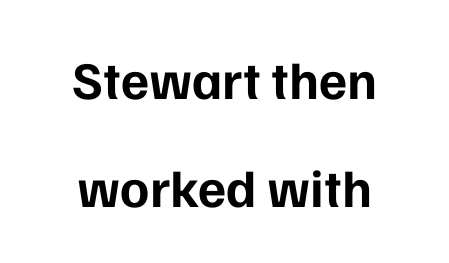
The image shows 53 px bold sans-serif type, upright; set centered, loose line spacing (2.03x), normal letter spacing, not underlined; low stroke contrast and a medium x-height.
